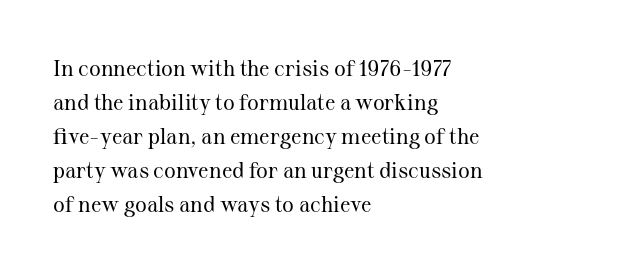
Caption: multi-line text, flush left, ragged right. Rendered with straight, roman letterforms. Beneath every word, the page is bare. Weight: not bold — regular or lighter. Nobody touched the tracking dial on this one. Vertically, the passage feels balanced, rows spaced as you'd expect.
